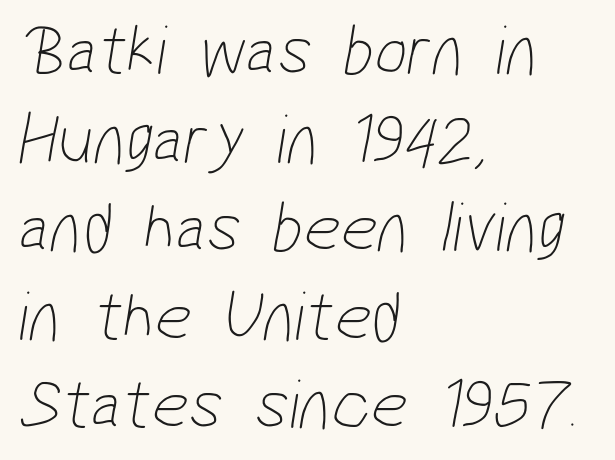
{"serif": "no", "bold": "no", "weight": "thin", "width": "condensed", "stroke_contrast": "low", "x_height": "medium", "monospaced": "no", "underline": "no", "align": "left", "line_spacing_ratio": 1.23, "letter_spacing": "normal", "letter_spacing_em": 0.0, "glyph_px": 72}
